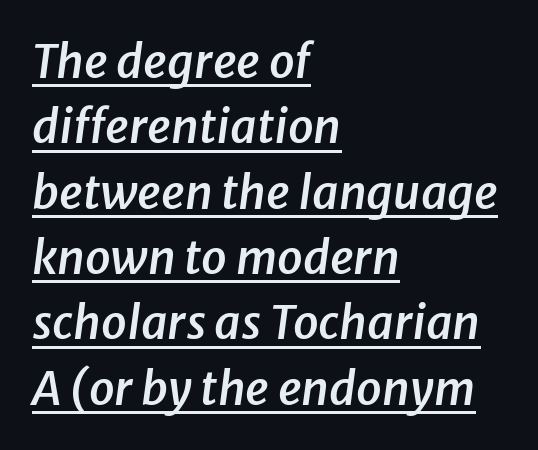
Q: Is the text bold? A: Semi-bold.
Q: Is the text italic (slanted)? A: Yes, it leans right by about 8 degrees.
Q: Is the text underlined? A: Yes.
Q: How is the paragraph aligned? A: Left-aligned.
Q: Is the spacing between letters normal or unusually wide? A: Normal.
Q: Is the spacing between lines tight, normal or loose? A: Normal.
Q: Width (condensed, normal, or wide)? A: Normal.
Q: Stroke contrast? A: Low.
Q: x-height? A: Medium.
Q: Monospaced? A: No.
